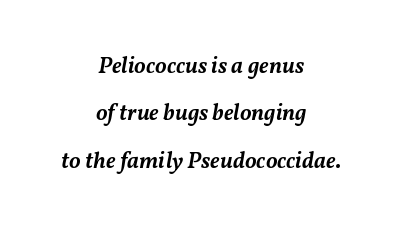
Q: Is the text bold? A: Semi-bold.
Q: Is the text italic (slanted)? A: Yes, it leans right by about 11 degrees.
Q: Is the text underlined? A: No.
Q: How is the paragraph aligned? A: Centered.
Q: Is the spacing between letters normal or unusually wide? A: Normal.
Q: Is the spacing between lines tight, normal or loose? A: Loose.
